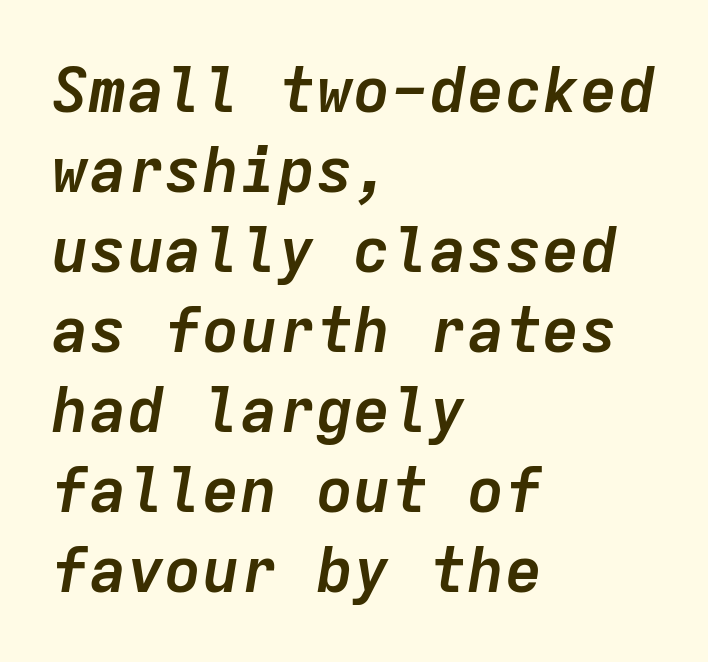
{"italic": "yes", "lean": "right", "slant_degrees": 9, "bold": "yes", "weight": "semibold", "width": "normal", "stroke_contrast": "low", "x_height": "medium", "monospaced": "yes", "underline": "no", "align": "left", "line_spacing": "normal", "line_spacing_ratio": 1.27, "letter_spacing": "normal", "letter_spacing_em": 0.0, "glyph_px": 63}
